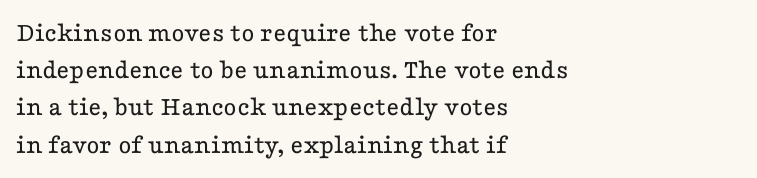
The image shows 28 px regular-weight, wide serif type, upright; set left-aligned, normal line spacing (1.33x), normal letter spacing, not underlined; low stroke contrast and a medium x-height.
